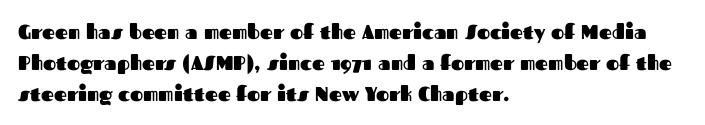
The image shows 20 px bold type, upright; set left-aligned, normal line spacing (1.54x), normal letter spacing, not underlined.
